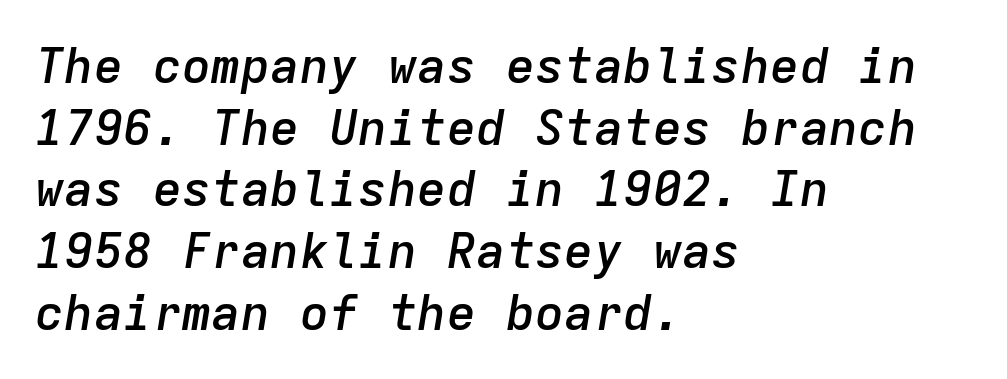
These lines carry some extra weight — a demibold, not a full bold. How are the letters spaced? Ordinarily, with no added tracking. Rows of type keep a routine distance in the vertical direction. If you drew a ruler down the left edge, every line would touch it. Every character here occupies the same horizontal width, giving the sample a typewriter-like rhythm. Characters are canted at an angle relative to the baseline's perpendicular.
